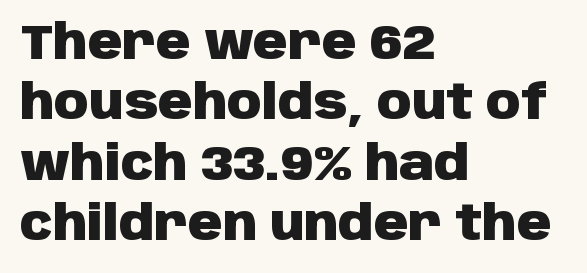
Q: Is the text bold? A: Yes.
Q: Is the text italic (slanted)? A: No, it is upright.
Q: Is the typeface a serif or a sans-serif typeface? A: Sans-serif.
Q: Is the text underlined? A: No.
Q: How is the paragraph aligned? A: Left-aligned.
Q: Is the spacing between letters normal or unusually wide? A: Normal.
Q: Is the spacing between lines tight, normal or loose? A: Normal.
Q: Width (condensed, normal, or wide)? A: Normal.
Q: Stroke contrast? A: Low.
Q: x-height? A: Large.
Q: Monospaced? A: No.
